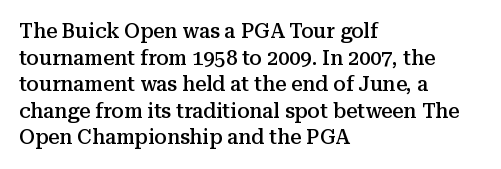
Q: Is the text bold? A: Semi-bold.
Q: Is the text italic (slanted)? A: No, it is upright.
Q: Is the text underlined? A: No.
Q: How is the paragraph aligned? A: Left-aligned.
Q: Is the spacing between letters normal or unusually wide? A: Normal.
Q: Is the spacing between lines tight, normal or loose? A: Normal.
